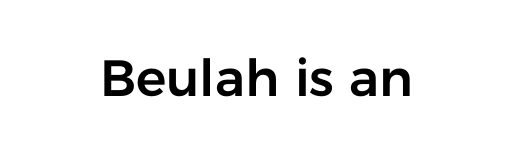
Q: Is the text italic (slanted)? A: No, it is upright.
Q: Is the typeface a serif or a sans-serif typeface? A: Sans-serif.
Q: Is the text underlined? A: No.
Q: How is the paragraph aligned? A: Centered.
Q: Is the spacing between letters normal or unusually wide? A: Normal.
Q: Width (condensed, normal, or wide)? A: Normal.
Q: Stroke contrast? A: Low.
Q: x-height? A: Medium.
Q: Monospaced? A: No.
